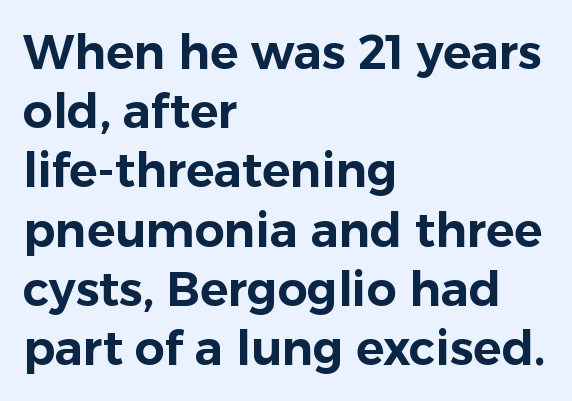
Q: Is the text italic (slanted)? A: No, it is upright.
Q: Is the typeface a serif or a sans-serif typeface? A: Sans-serif.
Q: Is the text underlined? A: No.
Q: How is the paragraph aligned? A: Left-aligned.
Q: Is the spacing between letters normal or unusually wide? A: Normal.
Q: Is the spacing between lines tight, normal or loose? A: Normal.
Q: Width (condensed, normal, or wide)? A: Normal.
Q: Stroke contrast? A: Low.
Q: x-height? A: Medium.
Q: Monospaced? A: No.
